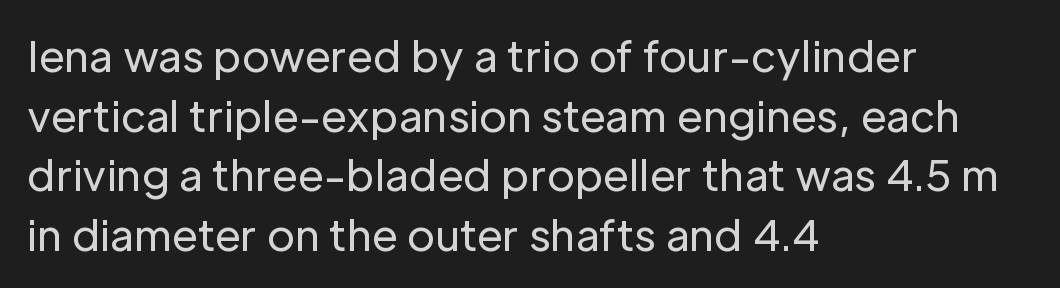
The image shows 42 px regular-weight sans-serif type, upright; set left-aligned, normal line spacing (1.42x), normal letter spacing, not underlined; low stroke contrast and a medium x-height.
